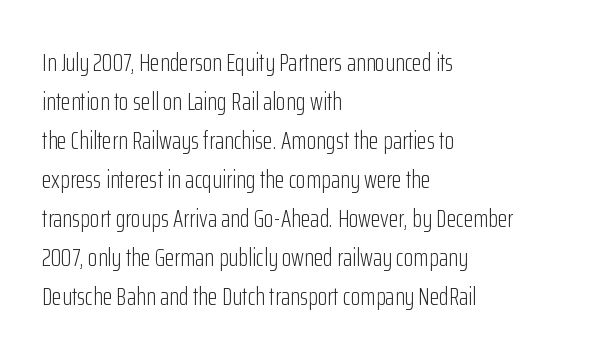
{"italic": "no", "bold": "no", "underline": "no", "align": "left", "line_spacing": "normal", "line_spacing_ratio": 1.56, "letter_spacing": "normal", "letter_spacing_em": 0.0, "glyph_px": 25}
